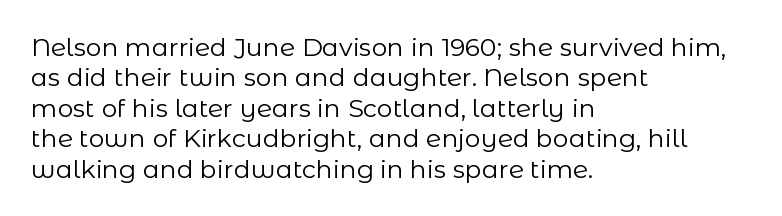
{"italic": "no", "bold": "no", "underline": "no", "align": "left", "line_spacing_ratio": 1.22, "letter_spacing": "normal", "letter_spacing_em": 0.0, "glyph_px": 25}
